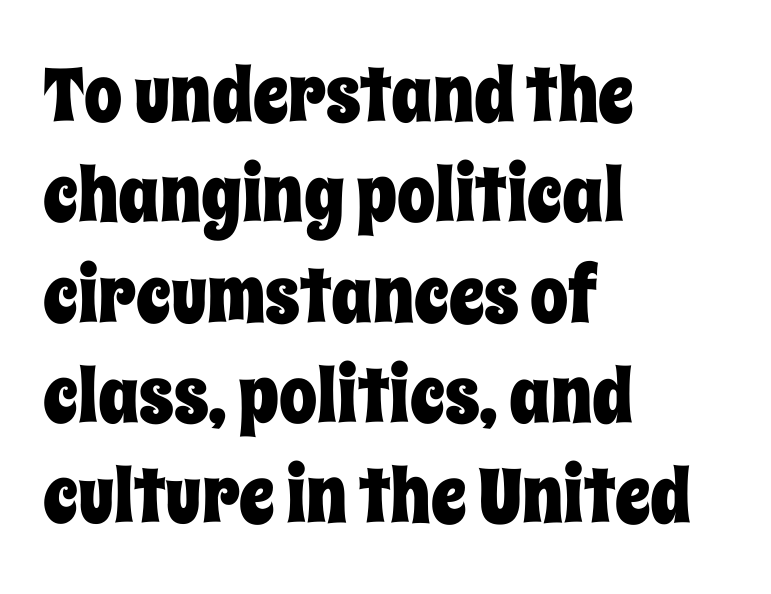
The image shows 76 px condensed type, upright; set left-aligned, normal line spacing (1.32x), normal letter spacing, not underlined; low stroke contrast and a large x-height.
